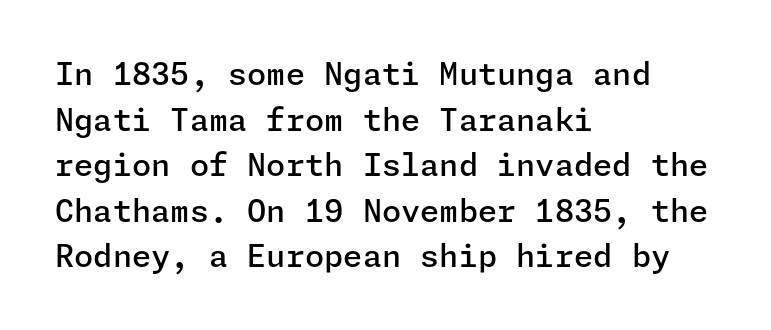
Q: Is the text bold? A: Semi-bold.
Q: Is the text italic (slanted)? A: No, it is upright.
Q: Is the typeface a serif or a sans-serif typeface? A: Sans-serif.
Q: Is the text underlined? A: No.
Q: How is the paragraph aligned? A: Left-aligned.
Q: Is the spacing between letters normal or unusually wide? A: Normal.
Q: Is the spacing between lines tight, normal or loose? A: Normal.
Q: Width (condensed, normal, or wide)? A: Normal.
Q: Stroke contrast? A: Low.
Q: x-height? A: Medium.
